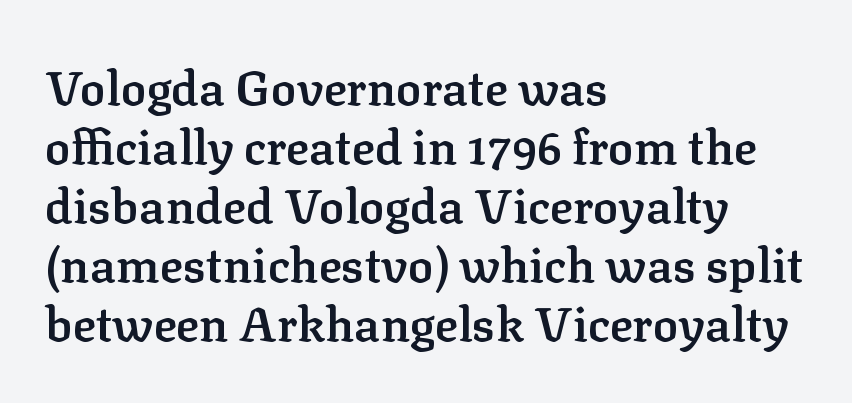
The image shows 48 px semibold serif type, upright; set left-aligned, line spacing 1.23x, normal letter spacing, not underlined; low stroke contrast and a medium x-height.
